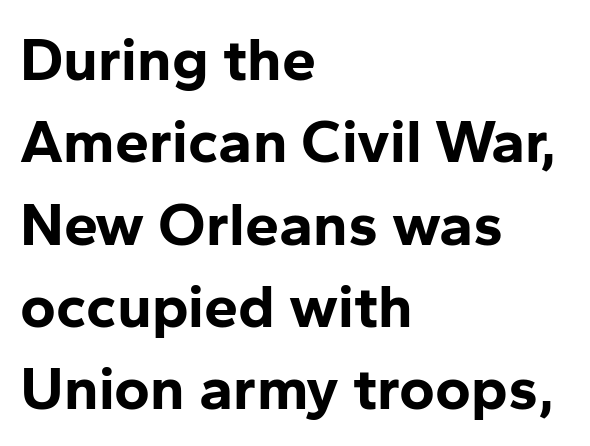
{"serif": "no", "italic": "no", "bold": "yes", "weight": "bold", "width": "normal", "stroke_contrast": "low", "x_height": "medium", "monospaced": "no", "underline": "no", "align": "left", "line_spacing": "normal", "line_spacing_ratio": 1.35, "letter_spacing": "normal", "letter_spacing_em": 0.0, "glyph_px": 61}
